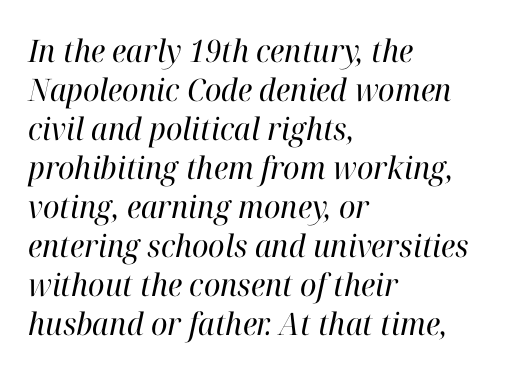
{"serif": "yes", "italic": "yes", "lean": "right", "slant_degrees": 12, "bold": "no", "weight": "regular", "width": "normal", "stroke_contrast": "high", "x_height": "medium", "monospaced": "no", "underline": "no", "align": "left", "line_spacing": "normal", "line_spacing_ratio": 1.26, "letter_spacing": "normal", "letter_spacing_em": 0.0, "glyph_px": 31}
